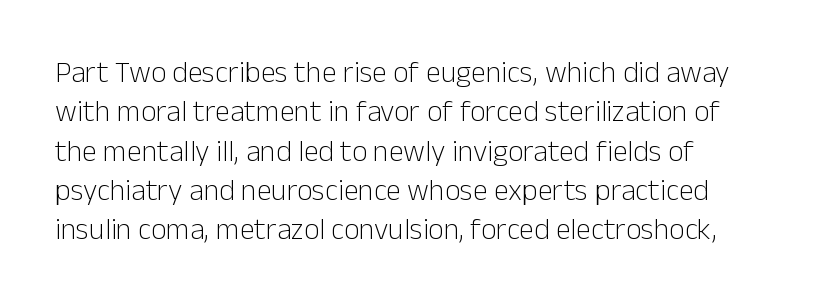
To sum up the face: it is a sans, with no serifs. Just letters on the line, the space beneath them empty. Unbolded letterforms with no extra heft. Designer's note — italics off, roman on.
